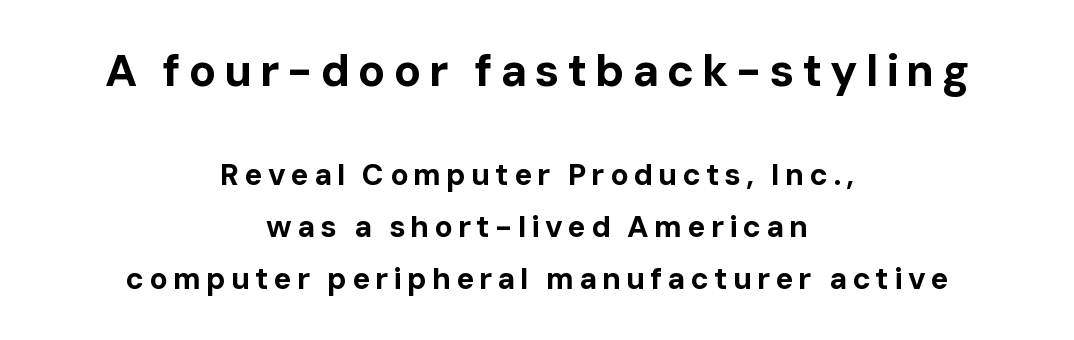
The image shows 45 px bold sans-serif type, upright; set centered, line spacing 1.73x, not underlined; the first (top) block is 1.5x larger; low stroke contrast and a medium x-height.
